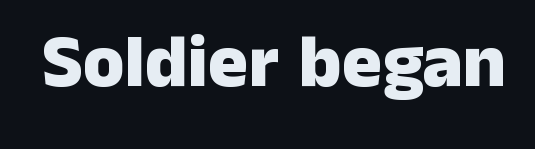
Q: Is the text bold? A: Yes.
Q: Is the text italic (slanted)? A: No, it is upright.
Q: Is the typeface a serif or a sans-serif typeface? A: Sans-serif.
Q: Is the text underlined? A: No.
Q: Is the spacing between letters normal or unusually wide? A: Normal.
Q: Width (condensed, normal, or wide)? A: Normal.
Q: Stroke contrast? A: Low.
Q: x-height? A: Medium.
Q: Monospaced? A: No.
